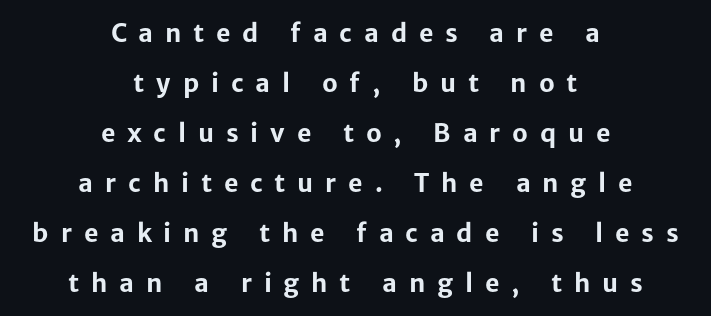
{"italic": "no", "bold": "yes", "underline": "no", "align": "center", "line_spacing": "loose", "line_spacing_ratio": 2.0, "letter_spacing": "wide", "letter_spacing_em": 0.47, "glyph_px": 25}
